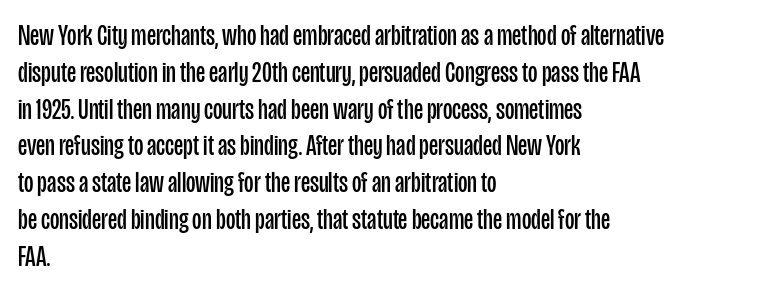
Q: Is the text bold? A: No.
Q: Is the text italic (slanted)? A: No, it is upright.
Q: Is the typeface a serif or a sans-serif typeface? A: Sans-serif.
Q: Is the text underlined? A: No.
Q: How is the paragraph aligned? A: Left-aligned.
Q: Is the spacing between letters normal or unusually wide? A: Normal.
Q: Is the spacing between lines tight, normal or loose? A: Normal.
Q: Width (condensed, normal, or wide)? A: Condensed.
Q: Stroke contrast? A: Low.
Q: x-height? A: Large.
Q: Monospaced? A: No.
